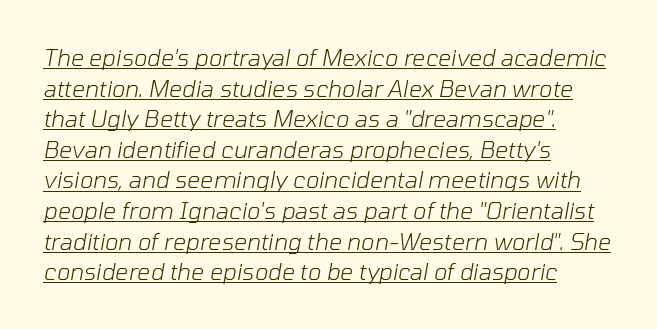
Q: Is the text bold? A: No.
Q: Is the text italic (slanted)? A: Yes, it leans right by about 10 degrees.
Q: Is the text underlined? A: Yes.
Q: How is the paragraph aligned? A: Left-aligned.
Q: Is the spacing between letters normal or unusually wide? A: Normal.
Q: Is the spacing between lines tight, normal or loose? A: Normal.
